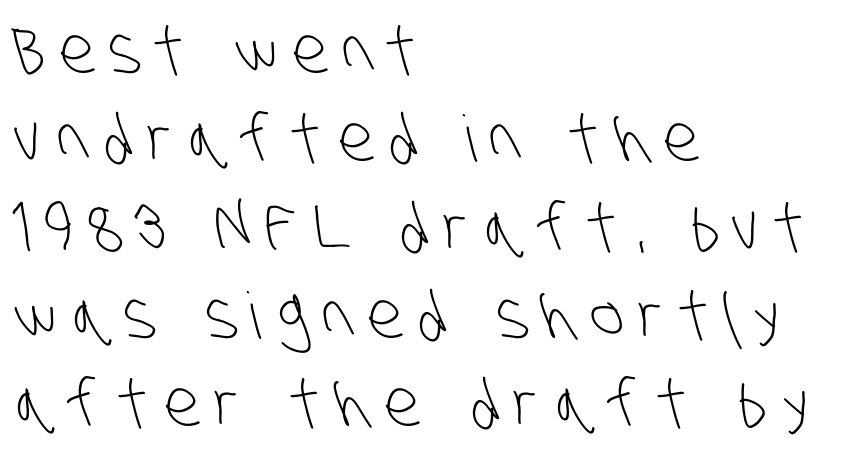
This sample uses a sans-serif face. Rows of type keep a routine distance in the vertical direction. These lines are rendered in a variable-pitch font. Line beginnings align vertically; line endings do not. On a weight scale, this lands at 450 or below. The tracking jumps out immediately: characters are airy and widely separated.
